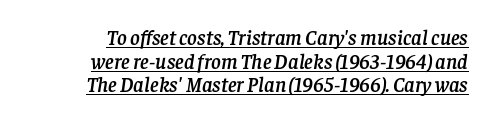
{"italic": "yes", "lean": "right", "slant_degrees": 8, "underline": "yes", "align": "right", "line_spacing": "tight", "line_spacing_ratio": 1.12, "letter_spacing": "normal", "letter_spacing_em": 0.0, "glyph_px": 21}
